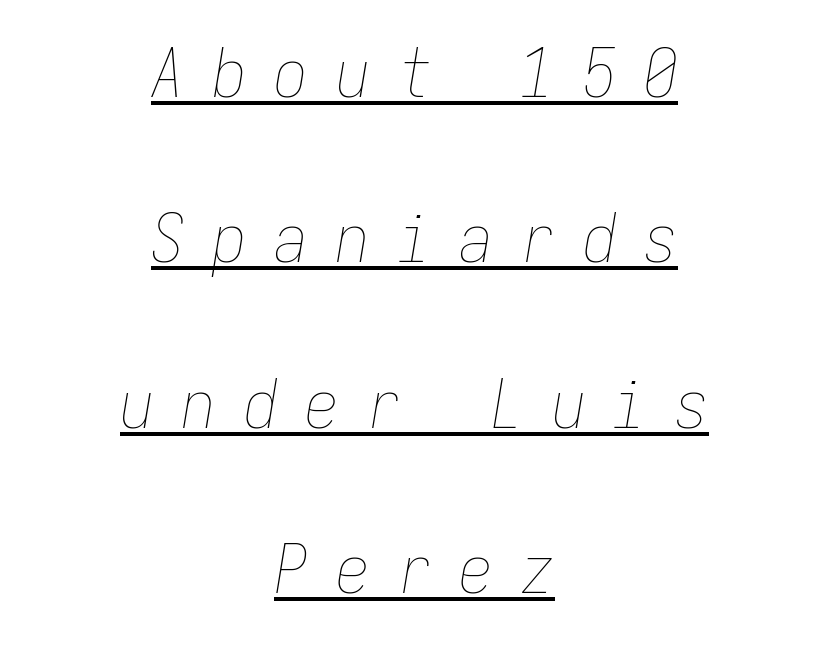
Q: Is the text bold? A: No.
Q: Is the text italic (slanted)? A: Yes, it leans right by about 9 degrees.
Q: Is the text underlined? A: Yes.
Q: How is the paragraph aligned? A: Centered.
Q: Is the spacing between letters normal or unusually wide? A: Unusually wide.
Q: Is the spacing between lines tight, normal or loose? A: Loose.
Q: Width (condensed, normal, or wide)? A: Condensed.
Q: Stroke contrast? A: Low.
Q: x-height? A: Medium.
Q: Monospaced? A: Yes.
